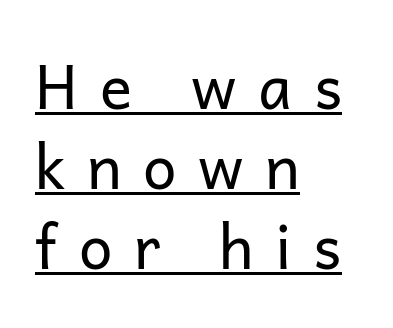
{"serif": "no", "italic": "no", "bold": "no", "weight": "regular", "width": "normal", "stroke_contrast": "low", "x_height": "medium", "monospaced": "no", "underline": "yes", "align": "left", "line_spacing": "normal", "line_spacing_ratio": 1.33, "letter_spacing": "wide", "letter_spacing_em": 0.36, "glyph_px": 60}
